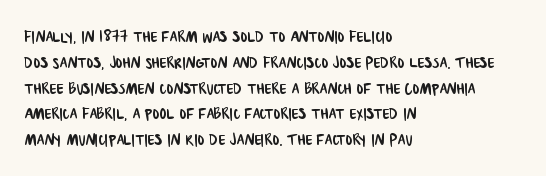
The image shows 20 px text type; set left-aligned, normal line spacing (1.29x), normal letter spacing, not underlined.
